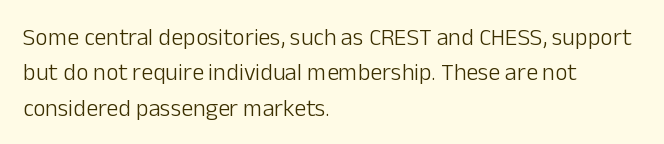
Tracking value appears to be zero — textbook default spacing. Posture: straight, roman, zero tilt. Leftover space on each line is placed entirely after the last word. This is not heavy type; no bold has been used.
